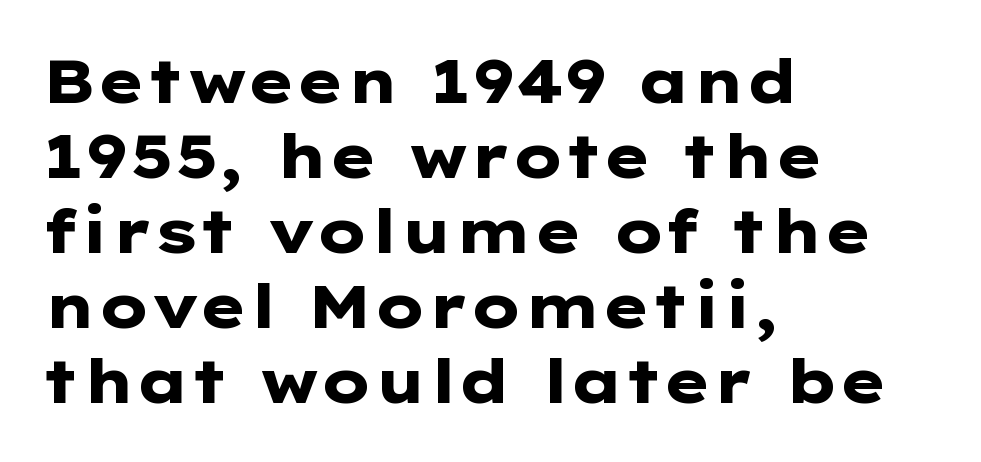
Q: Is the text bold? A: Yes.
Q: Is the text italic (slanted)? A: No, it is upright.
Q: Is the typeface a serif or a sans-serif typeface? A: Sans-serif.
Q: Is the text underlined? A: No.
Q: How is the paragraph aligned? A: Left-aligned.
Q: Is the spacing between letters normal or unusually wide? A: Normal.
Q: Width (condensed, normal, or wide)? A: Wide.
Q: Stroke contrast? A: Low.
Q: x-height? A: Medium.
Q: Monospaced? A: No.
